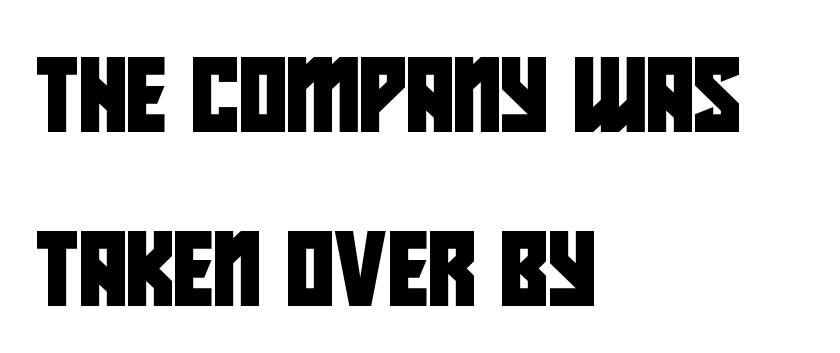
The image shows 73 px condensed sans-serif type; set left-aligned, loose line spacing (2.39x), normal letter spacing, not underlined; low stroke contrast and a large x-height.
